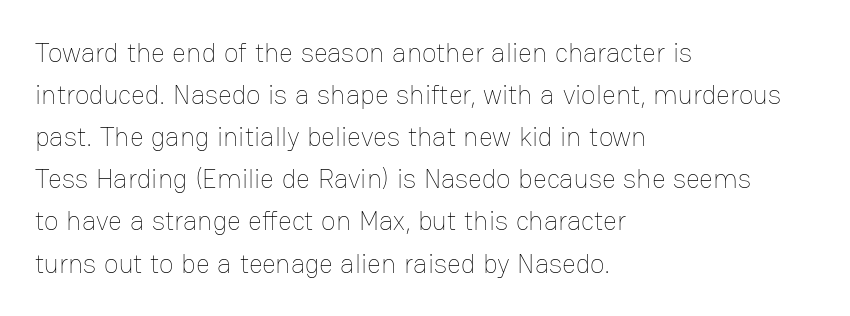
The image shows 27 px text type, upright; set left-aligned, normal line spacing (1.56x), normal letter spacing, not underlined.
